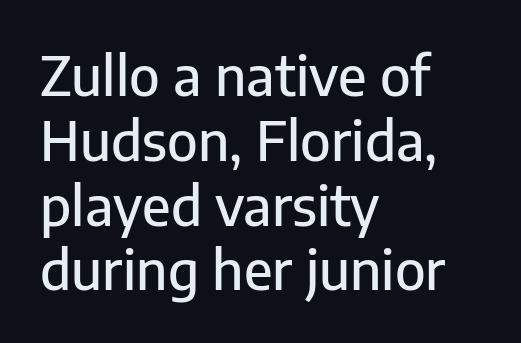
Q: Is the text italic (slanted)? A: No, it is upright.
Q: Is the typeface a serif or a sans-serif typeface? A: Sans-serif.
Q: Is the text underlined? A: No.
Q: How is the paragraph aligned? A: Left-aligned.
Q: Is the spacing between letters normal or unusually wide? A: Normal.
Q: Width (condensed, normal, or wide)? A: Normal.
Q: Stroke contrast? A: Low.
Q: x-height? A: Medium.
Q: Monospaced? A: No.
